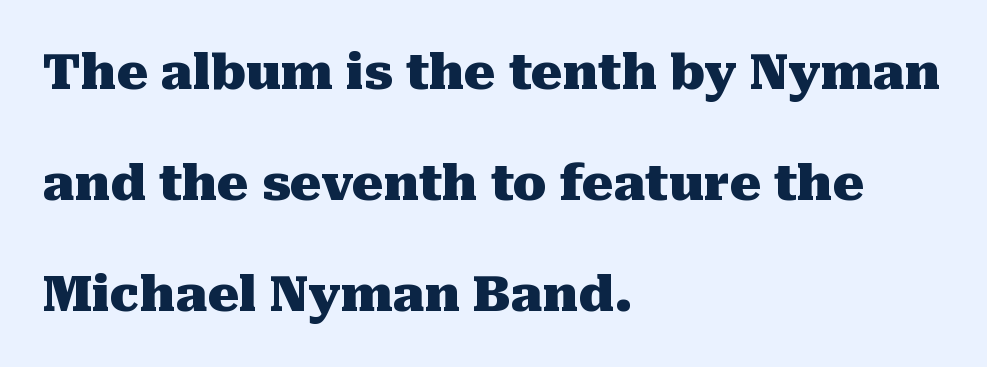
{"serif": "yes", "italic": "no", "bold": "yes", "weight": "heavy", "width": "normal", "stroke_contrast": "medium", "x_height": "medium", "monospaced": "no", "underline": "no", "align": "left", "line_spacing": "loose", "line_spacing_ratio": 2.27, "letter_spacing": "normal", "letter_spacing_em": 0.0, "glyph_px": 49}
